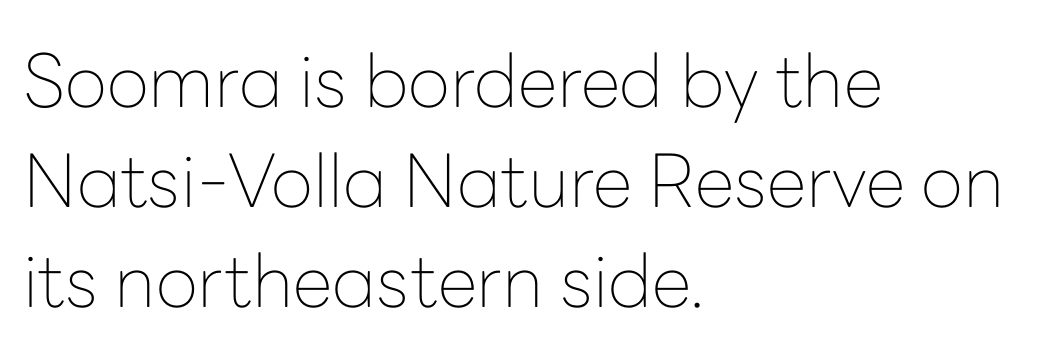
The image shows 73 px thin sans-serif type, upright; set left-aligned, normal line spacing (1.37x), normal letter spacing, not underlined; low stroke contrast and a medium x-height.
